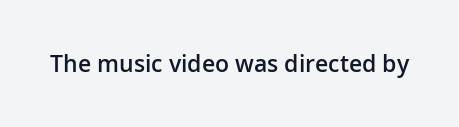
{"italic": "no", "bold": "semi", "underline": "no", "letter_spacing": "normal", "letter_spacing_em": 0.0, "glyph_px": 23}
